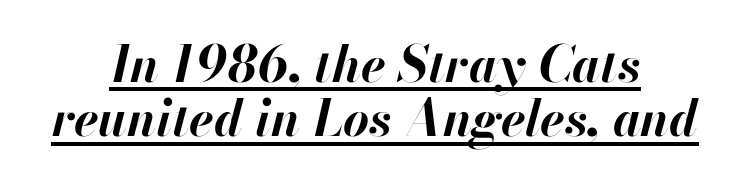
The image shows 50 px bold type, italic (leaning right); set centered, tight line spacing (1.09x), normal letter spacing, underlined; high stroke contrast and a small x-height.
